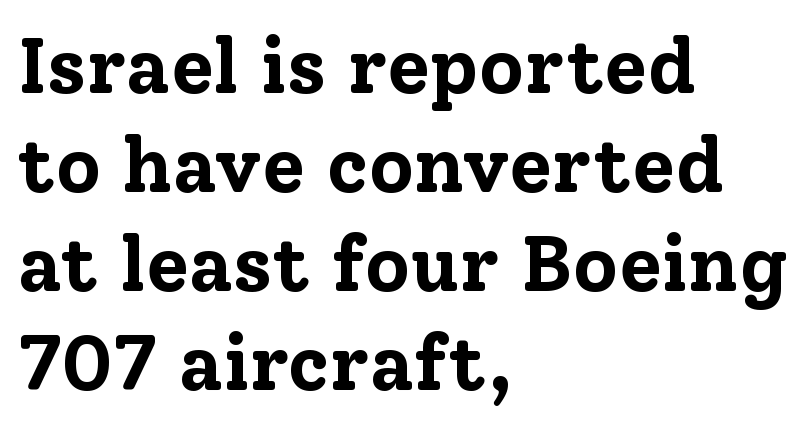
What stands out about the letter spacing? Nothing — it is the standard amount. Each letter keeps its own natural width here, so spacing adapts to shape. A dark, heavy texture on the line: the type is bold. A normal amount of white space separates one row of letters from the next. Serif or sans? Serif — the stroke terminals have little feet.
